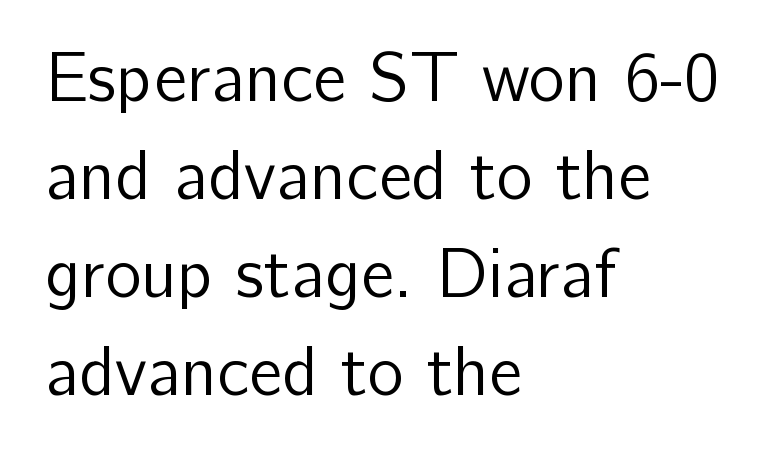
{"serif": "no", "italic": "no", "bold": "no", "weight": "regular", "width": "normal", "stroke_contrast": "low", "x_height": "medium", "monospaced": "no", "underline": "no", "align": "left", "line_spacing": "normal", "line_spacing_ratio": 1.42, "letter_spacing": "normal", "letter_spacing_em": 0.0, "glyph_px": 69}
